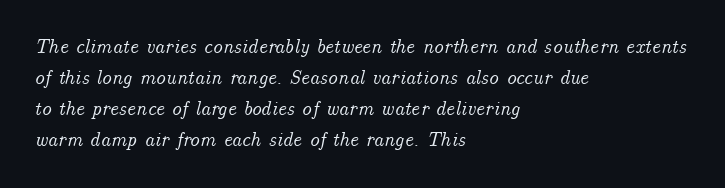
Only glyphs here, with clear space below each row. Interline gaps are of average width in this sample. You could call the tracking neutral — neither tight nor loose. The setting favours the left margin, as ordinary paragraphs usually do. Slanted lettering throughout.
